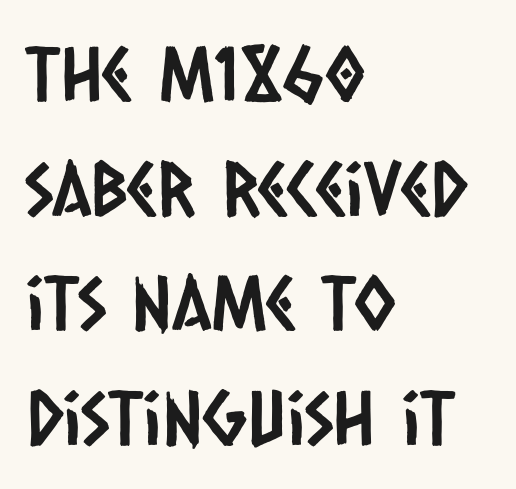
The image shows 75 px condensed sans-serif type; set left-aligned, normal line spacing (1.53x), normal letter spacing, not underlined; low stroke contrast and a large x-height.
